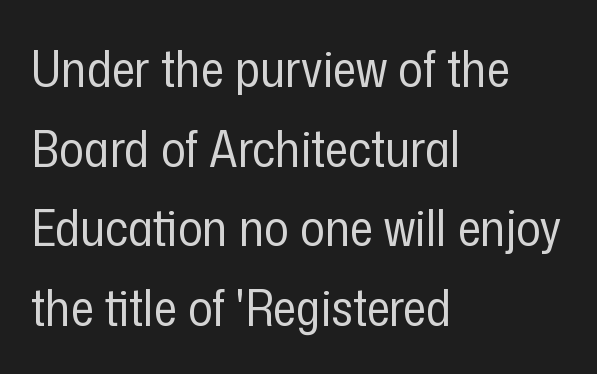
Check the space under the baseline: it is left empty. The weight tops out at a normal text grade. The type sits square on the baseline with zero lean. Are there feet on the stems? There aren't — it's a sans.
